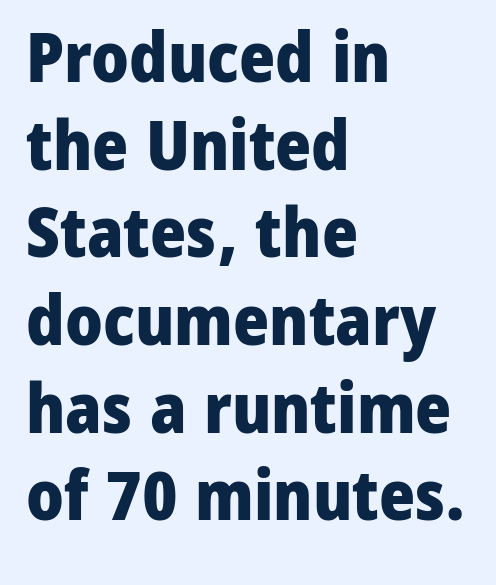
{"serif": "no", "italic": "no", "bold": "yes", "weight": "heavy", "width": "normal", "stroke_contrast": "low", "x_height": "medium", "monospaced": "no", "underline": "no", "align": "left", "line_spacing": "normal", "line_spacing_ratio": 1.27, "letter_spacing": "normal", "letter_spacing_em": 0.0, "glyph_px": 69}
